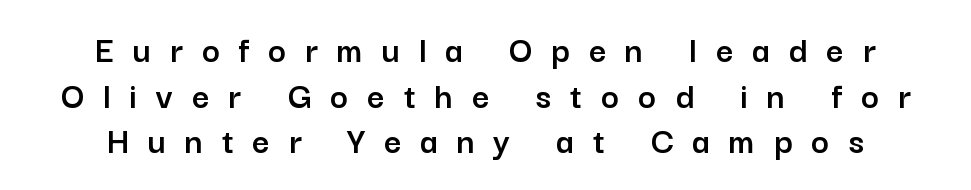
A roman cut, with each character standing at attention. The rendering inserts visible extra space after every character. Think of a printed novel: that variable character pitch is what you see here. Plain, unruled lines of type. The passage is arranged like a title page — every line centered. The designer went with a sans here, leaving each stem footless.
